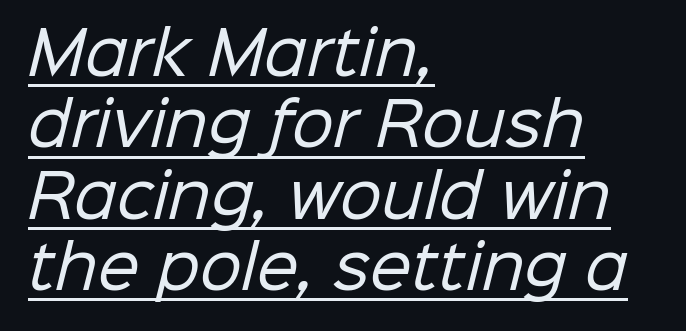
The image shows 59 px regular-weight sans-serif type; set left-aligned, line spacing 1.21x, normal letter spacing, underlined; low stroke contrast and a medium x-height.
